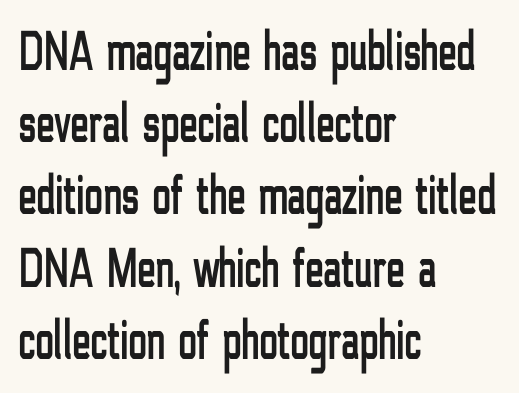
Q: Is the text italic (slanted)? A: No, it is upright.
Q: Is the typeface a serif or a sans-serif typeface? A: Sans-serif.
Q: Is the text underlined? A: No.
Q: How is the paragraph aligned? A: Left-aligned.
Q: Is the spacing between letters normal or unusually wide? A: Normal.
Q: Is the spacing between lines tight, normal or loose? A: Normal.
Q: Width (condensed, normal, or wide)? A: Condensed.
Q: Stroke contrast? A: Low.
Q: x-height? A: Medium.
Q: Monospaced? A: No.
